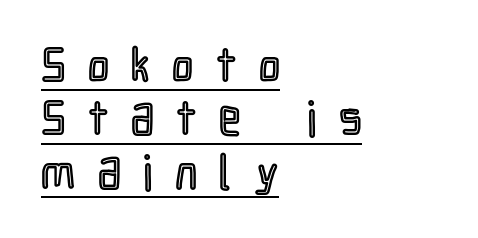
The image shows 48 px condensed type, upright; set left-aligned, tight line spacing (1.11x), unusually wide letter spacing (+0.47 em), underlined; a medium x-height.
